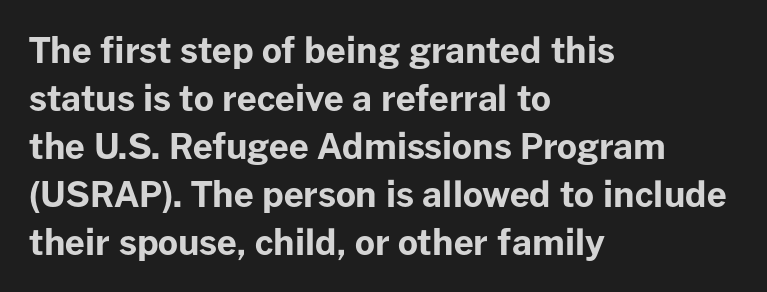
Is the block centered? No — it sits flush against the left margin. Is the type bold? Yes — the strokes are clearly thick and heavy. You can tell from the bare stems that sans-serif type was used. This sample has the flowing, uneven cadence of proportional lettering. The designer left line spacing at the default. Descenders hang freely into open space.
